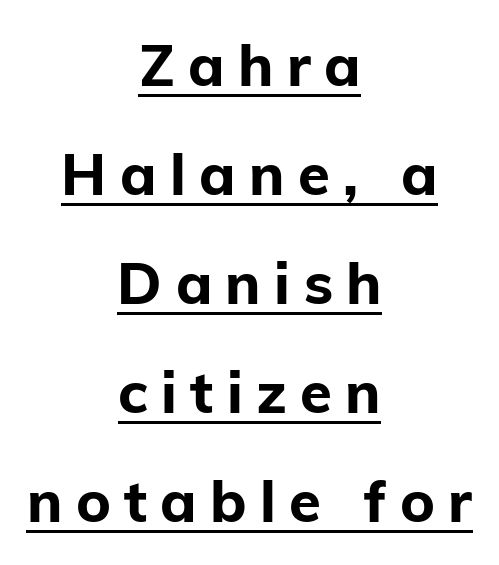
Q: Is the text bold? A: Yes.
Q: Is the text italic (slanted)? A: No, it is upright.
Q: Is the typeface a serif or a sans-serif typeface? A: Sans-serif.
Q: Is the text underlined? A: Yes.
Q: How is the paragraph aligned? A: Centered.
Q: Is the spacing between letters normal or unusually wide? A: Unusually wide.
Q: Width (condensed, normal, or wide)? A: Normal.
Q: Stroke contrast? A: Low.
Q: x-height? A: Medium.
Q: Monospaced? A: No.
